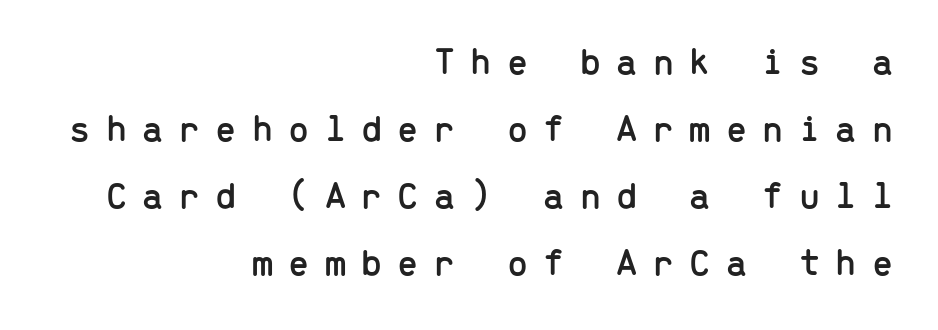
Descenders are the only things crossing below the line. Every row of glyphs terminates at an identical x-position on the right. Every stem runs plumb, perpendicular to the baseline. This sample has the even, mechanical cadence of fixed-width lettering. Check where the strokes stop: nothing finishes them off — pure sans. You could only call the tracking loose — the letters float apart.
